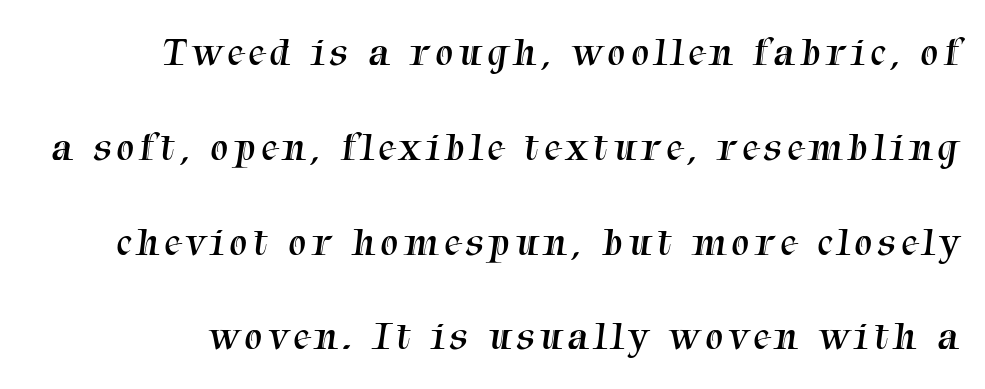
{"serif": "yes", "bold": "no", "weight": "regular", "width": "normal", "stroke_contrast": "medium", "x_height": "medium", "monospaced": "no", "underline": "no", "line_spacing": "loose", "line_spacing_ratio": 2.37, "glyph_px": 40}
